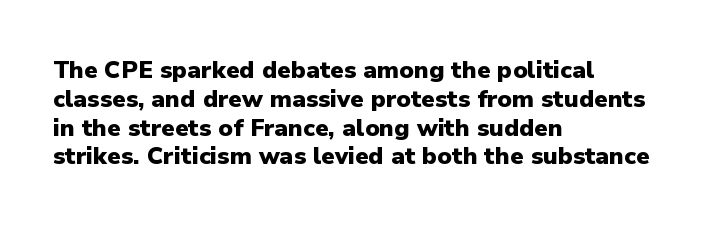
The image shows 24 px bold type, upright; set left-aligned, line spacing 1.2x, normal letter spacing, not underlined.
